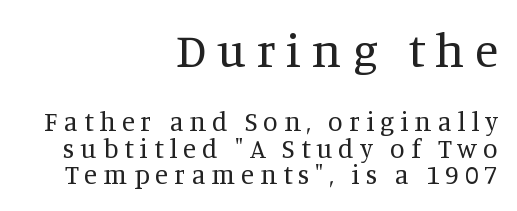
The image shows 48 px regular-weight serif type, upright; set right-aligned, tight line spacing (0.98x), unusually wide letter spacing (+0.22 em), not underlined; the first (top) block is 1.78x larger; medium stroke contrast and a large x-height.
